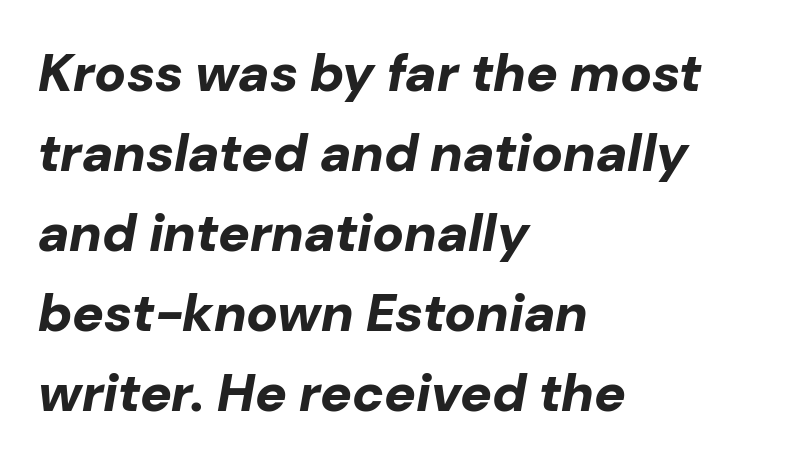
Q: Is the text bold? A: Yes.
Q: Is the text italic (slanted)? A: Yes, it leans right by about 10 degrees.
Q: Is the text underlined? A: No.
Q: How is the paragraph aligned? A: Left-aligned.
Q: Is the spacing between letters normal or unusually wide? A: Normal.
Q: Is the spacing between lines tight, normal or loose? A: Normal.
Q: Width (condensed, normal, or wide)? A: Normal.
Q: Stroke contrast? A: Low.
Q: x-height? A: Medium.
Q: Monospaced? A: No.
